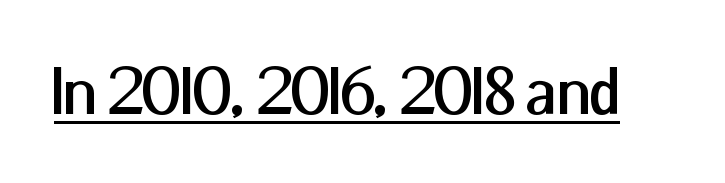
{"serif": "no", "italic": "no", "width": "normal", "stroke_contrast": "medium", "x_height": "medium", "monospaced": "no", "underline": "yes", "letter_spacing": "normal", "letter_spacing_em": 0.0, "glyph_px": 75}
